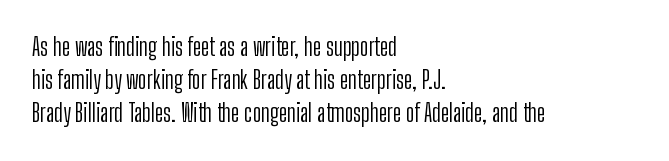
Q: Is the text bold? A: No.
Q: Is the text italic (slanted)? A: No, it is upright.
Q: Is the text underlined? A: No.
Q: How is the paragraph aligned? A: Left-aligned.
Q: Is the spacing between letters normal or unusually wide? A: Normal.
Q: Is the spacing between lines tight, normal or loose? A: Normal.
